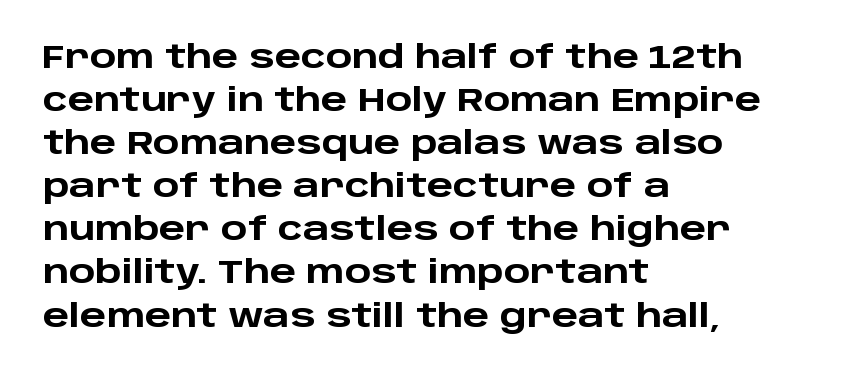
The image shows 31 px heavy, wide sans-serif type, upright; set left-aligned, normal line spacing (1.39x), normal letter spacing, not underlined; low stroke contrast and a large x-height.
